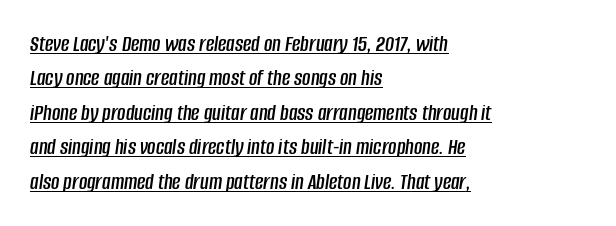
Q: Is the text italic (slanted)? A: Yes, it leans right by about 8 degrees.
Q: Is the text underlined? A: Yes.
Q: How is the paragraph aligned? A: Left-aligned.
Q: Is the spacing between letters normal or unusually wide? A: Normal.
Q: Is the spacing between lines tight, normal or loose? A: Normal.
